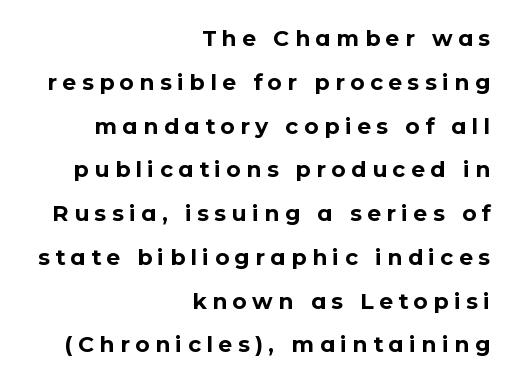
You could fit nearly another row in the gap between these rows. This sample uses an upright cut, with every glyph sitting square on the baseline. A clean baseline with only descenders dipping below it. One-word summary of the alignment: right. The sample has been set heavy, in full bold.
